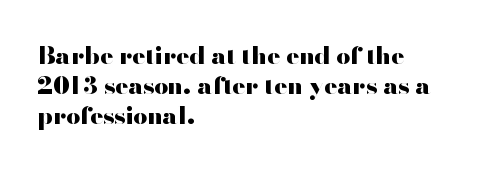
Q: Is the text bold? A: Yes.
Q: Is the text italic (slanted)? A: No, it is upright.
Q: Is the text underlined? A: No.
Q: How is the paragraph aligned? A: Left-aligned.
Q: Is the spacing between letters normal or unusually wide? A: Normal.
